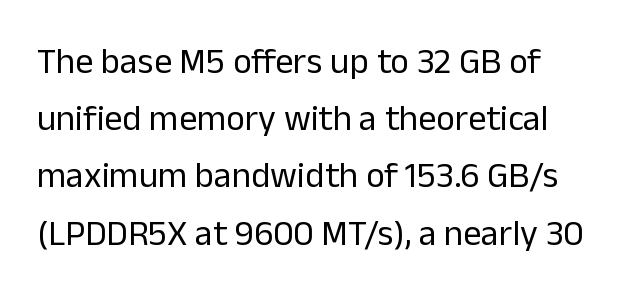
The image shows 36 px regular-weight sans-serif type, upright; set normal line spacing (1.59x), normal letter spacing, not underlined; low stroke contrast and a medium x-height.
